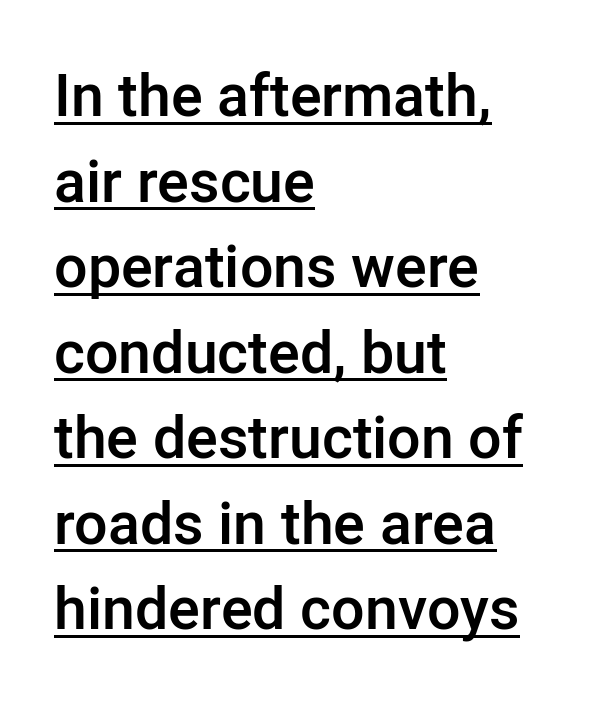
{"serif": "no", "italic": "no", "bold": "semi", "weight": "semibold", "width": "normal", "stroke_contrast": "low", "x_height": "medium", "monospaced": "no", "underline": "yes", "align": "left", "line_spacing": "normal", "line_spacing_ratio": 1.45, "letter_spacing": "normal", "letter_spacing_em": 0.0, "glyph_px": 59}
